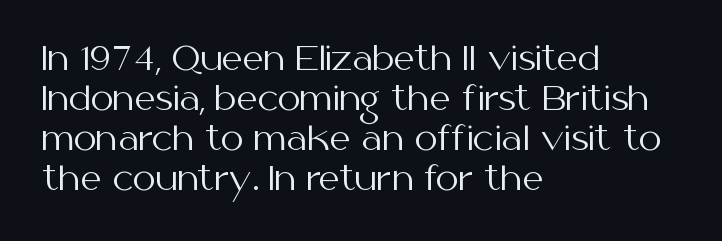
The image shows 33 px regular-weight sans-serif type, upright; set left-aligned, line spacing 1.21x, normal letter spacing, not underlined; medium stroke contrast and a medium x-height.
